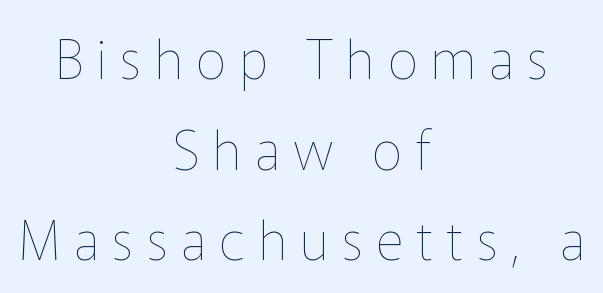
{"italic": "no", "bold": "no", "weight": "thin", "width": "normal", "stroke_contrast": "low", "x_height": "medium", "monospaced": "no", "underline": "no", "align": "center", "line_spacing": "normal", "line_spacing_ratio": 1.68, "letter_spacing": "wide", "letter_spacing_em": 0.24, "glyph_px": 54}
